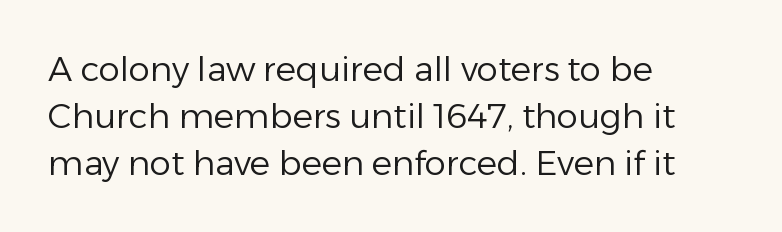
{"serif": "no", "italic": "no", "bold": "no", "weight": "regular", "width": "normal", "stroke_contrast": "low", "x_height": "medium", "monospaced": "no", "underline": "no", "align": "left", "line_spacing": "normal", "line_spacing_ratio": 1.38, "letter_spacing": "normal", "letter_spacing_em": 0.0, "glyph_px": 34}
